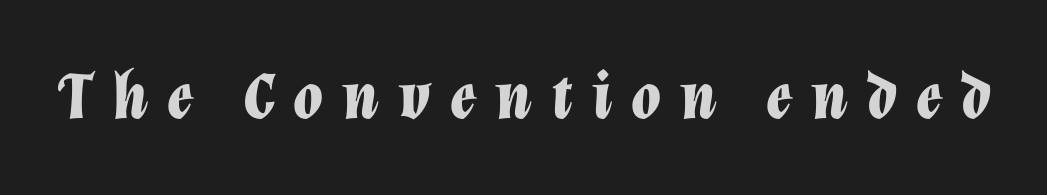
Q: Is the text bold? A: Yes.
Q: Is the text italic (slanted)? A: Yes, it leans right by about 12 degrees.
Q: Is the text underlined? A: No.
Q: Is the spacing between letters normal or unusually wide? A: Unusually wide.
Q: Width (condensed, normal, or wide)? A: Normal.
Q: Stroke contrast? A: Low.
Q: x-height? A: Medium.
Q: Monospaced? A: No.
